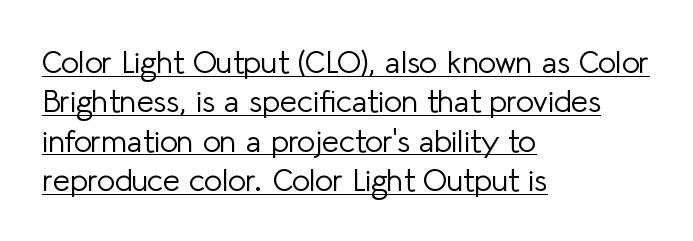
Heft: none added — not bold. This is the regular roman posture of the typeface. Notice how a bar underscores the lettering throughout. Rows of type keep a routine distance in the vertical direction.
